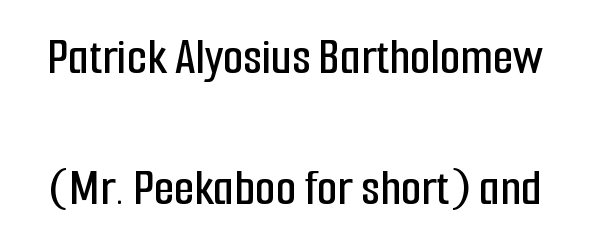
{"serif": "no", "italic": "no", "width": "condensed", "stroke_contrast": "low", "x_height": "medium", "monospaced": "no", "underline": "no", "line_spacing": "loose", "line_spacing_ratio": 2.47, "letter_spacing": "normal", "letter_spacing_em": 0.0, "glyph_px": 53}
